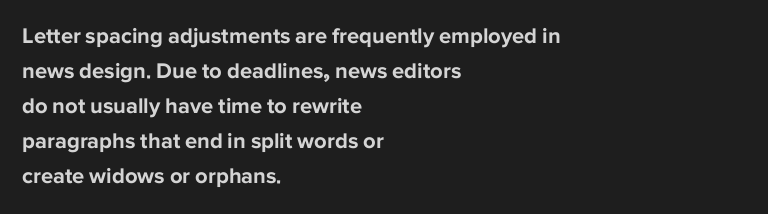
Q: Is the text bold? A: Yes.
Q: Is the text italic (slanted)? A: No, it is upright.
Q: Is the text underlined? A: No.
Q: How is the paragraph aligned? A: Left-aligned.
Q: Is the spacing between letters normal or unusually wide? A: Normal.
Q: Is the spacing between lines tight, normal or loose? A: Normal.
